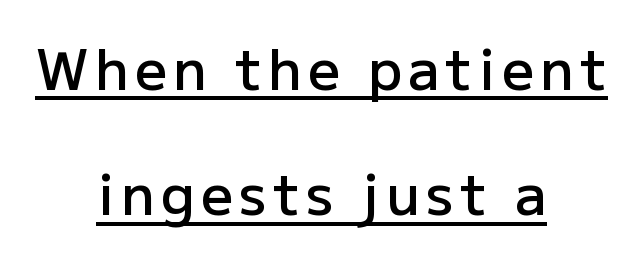
The passage shown is typed in a proportional face where columns would drift. Strokes here are thickened, but only to semibold level. Compared with undecorated copy, this sample adds a rule below the words. Compared with typical paragraphs, the rows here are farther apart.
